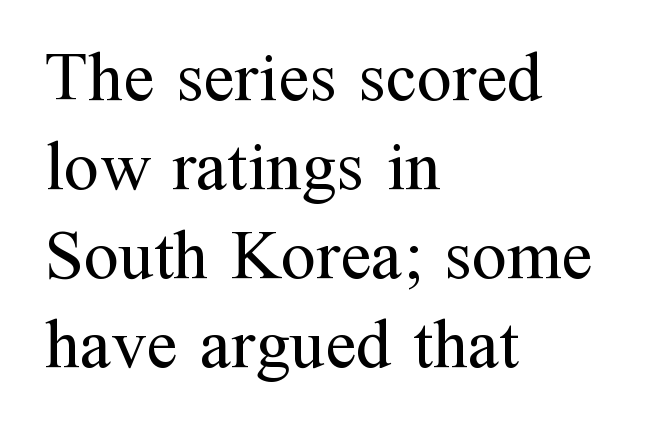
Counters stay open thanks to moderate or lighter strokes. The compositor pushed each line to the left boundary. This sample uses plain, unmodified letter spacing. This block has exactly the height ordinary leading produces. The string is rendered with underlining switched off. These lines are rendered in a variable-pitch font.
